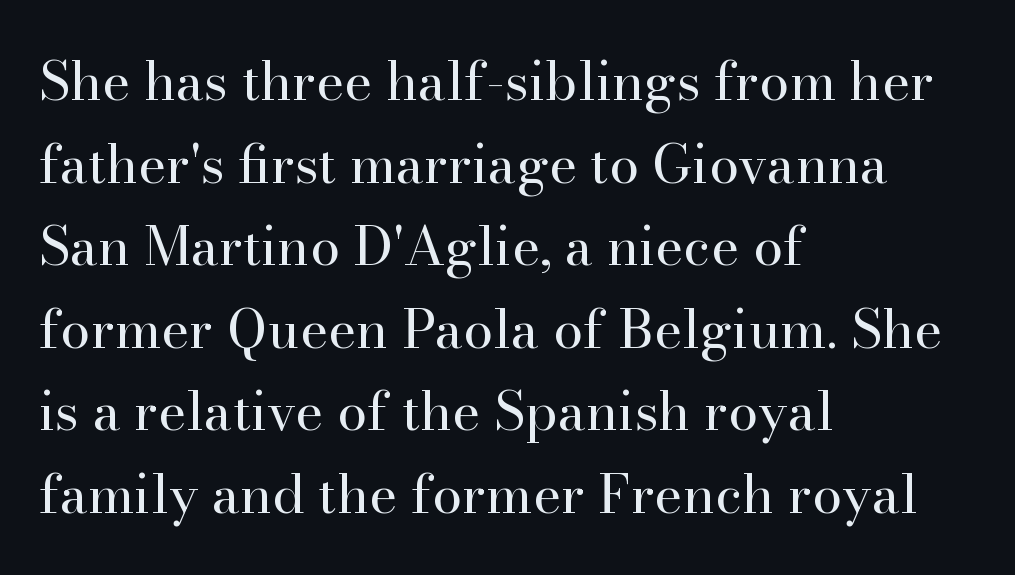
Q: Is the text bold? A: No.
Q: Is the text italic (slanted)? A: No, it is upright.
Q: Is the typeface a serif or a sans-serif typeface? A: Serif.
Q: Is the text underlined? A: No.
Q: How is the paragraph aligned? A: Left-aligned.
Q: Is the spacing between letters normal or unusually wide? A: Normal.
Q: Is the spacing between lines tight, normal or loose? A: Normal.
Q: Width (condensed, normal, or wide)? A: Normal.
Q: Stroke contrast? A: High.
Q: x-height? A: Small.
Q: Monospaced? A: No.
